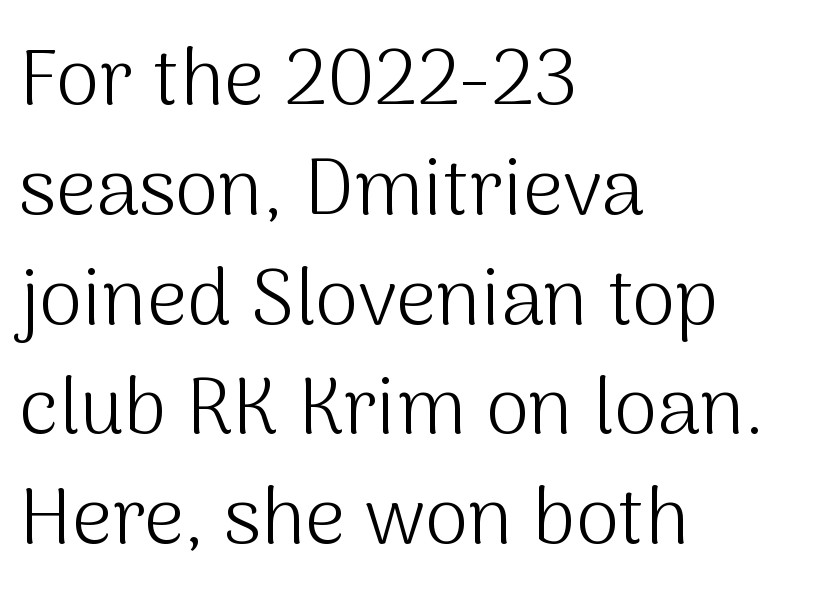
When letters stand straight like this, we call the style roman or upright. Honestly, the letter spacing is just normal — you wouldn't notice it. The letters advance in unequal steps, a hallmark of proportional type. The typeface has the unassuming heft of standard copy or less.
